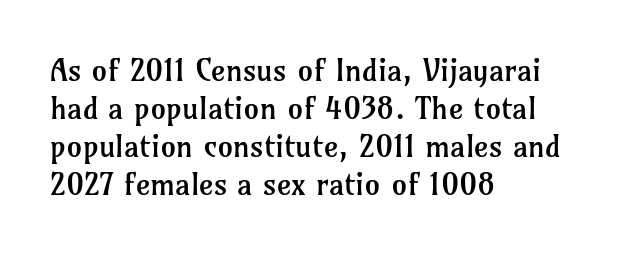
Q: Is the text bold? A: No.
Q: Is the text italic (slanted)? A: No, it is upright.
Q: Is the typeface a serif or a sans-serif typeface? A: Serif.
Q: Is the text underlined? A: No.
Q: How is the paragraph aligned? A: Left-aligned.
Q: Is the spacing between letters normal or unusually wide? A: Normal.
Q: Width (condensed, normal, or wide)? A: Normal.
Q: Stroke contrast? A: Low.
Q: x-height? A: Medium.
Q: Monospaced? A: No.
